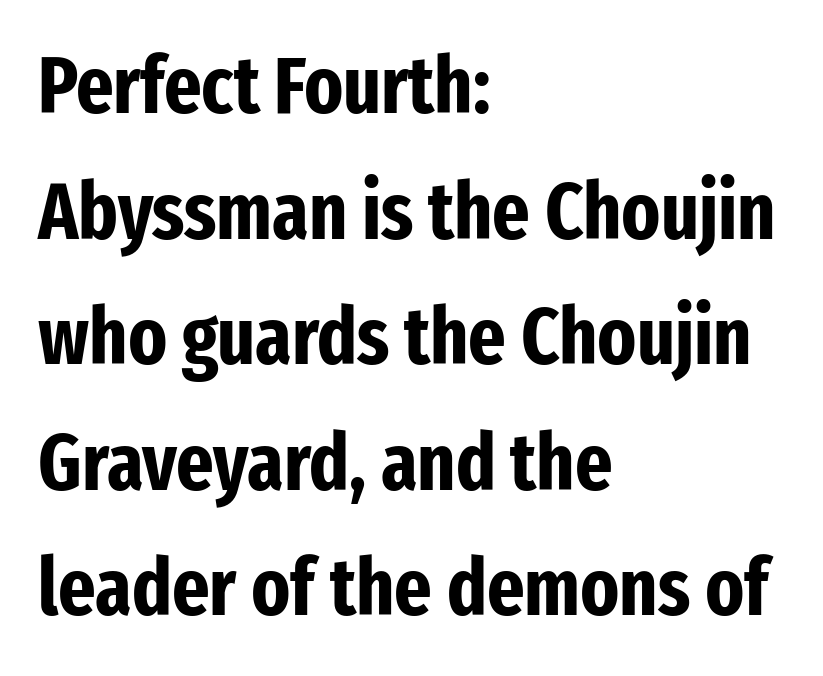
The letters stand upright; this is a roman face. This sample is left-justified, so line endings fall wherever the words run out. A full-strength bold gives these letters their thick strokes. There is no visible air inserted between adjacent glyphs.
